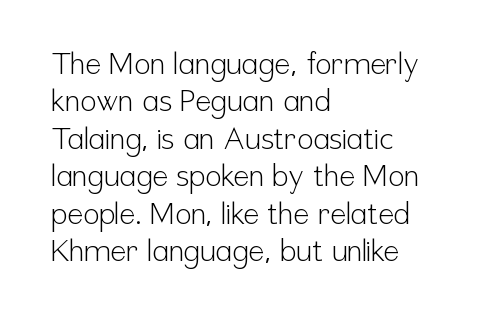
{"serif": "no", "italic": "no", "bold": "no", "weight": "light", "width": "condensed", "stroke_contrast": "low", "x_height": "medium", "monospaced": "no", "underline": "no", "align": "left", "line_spacing": "normal", "line_spacing_ratio": 1.25, "letter_spacing": "normal", "letter_spacing_em": 0.0, "glyph_px": 30}
